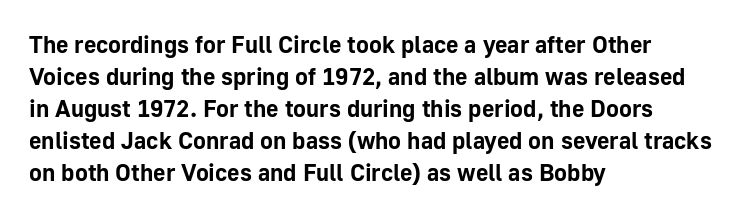
The image shows 24 px bold type, upright; set left-aligned, normal line spacing (1.33x), normal letter spacing, not underlined.
